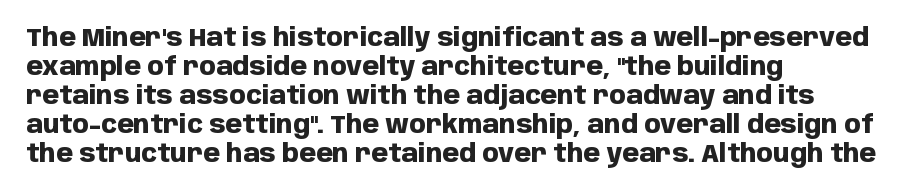
Bold? Absolutely — the strokes are thick and heavy. These lines are set flush left with a ragged right edge. Each row of text sits above clean, open space. There is no visible air inserted between adjacent glyphs. The type sits square on the baseline with zero lean.
